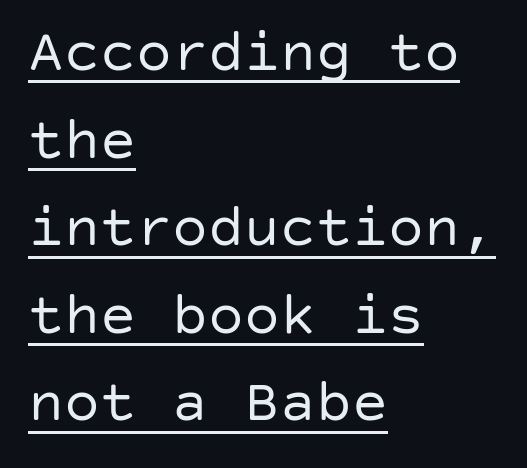
Q: Is the text bold? A: No.
Q: Is the text italic (slanted)? A: No, it is upright.
Q: Is the typeface a serif or a sans-serif typeface? A: Sans-serif.
Q: Is the text underlined? A: Yes.
Q: How is the paragraph aligned? A: Left-aligned.
Q: Is the spacing between letters normal or unusually wide? A: Normal.
Q: Is the spacing between lines tight, normal or loose? A: Normal.
Q: Width (condensed, normal, or wide)? A: Normal.
Q: Stroke contrast? A: Low.
Q: x-height? A: Large.
